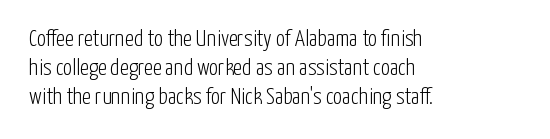
Nothing unusual about the tracking: characters are spaced as the font intends. Caption: multi-line text, flush left, ragged right. How would I describe the line gaps? Plain and ordinary. Unbolded letterforms with no extra heft.
